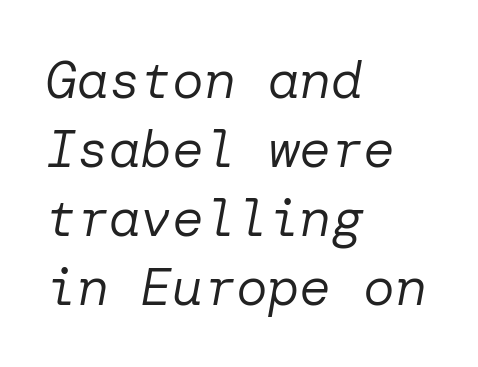
{"italic": "yes", "lean": "right", "slant_degrees": 10, "bold": "no", "weight": "regular", "width": "normal", "stroke_contrast": "low", "x_height": "medium", "underline": "no", "align": "left", "line_spacing": "normal", "line_spacing_ratio": 1.3, "letter_spacing": "normal", "letter_spacing_em": 0.0, "glyph_px": 53}
